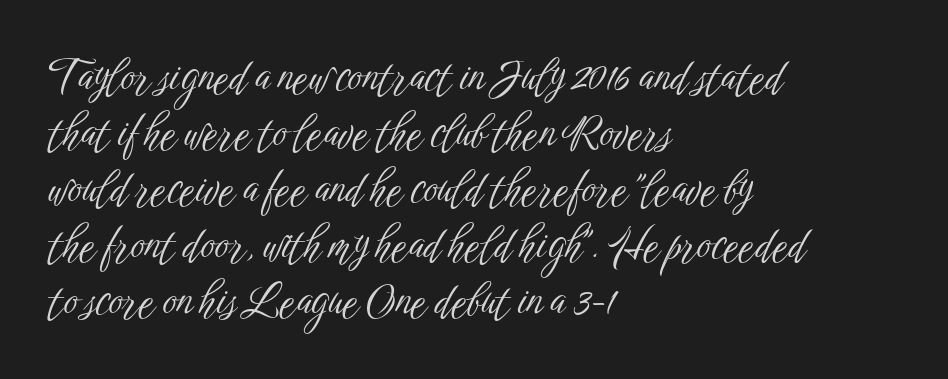
The typesetting does not lean heavy: it is not bold. The face used here is rendered with its standard letterfit. In terms of letterform style, serifs are entirely absent. Line spacing here is normal. The space directly below the letters is spotless.
